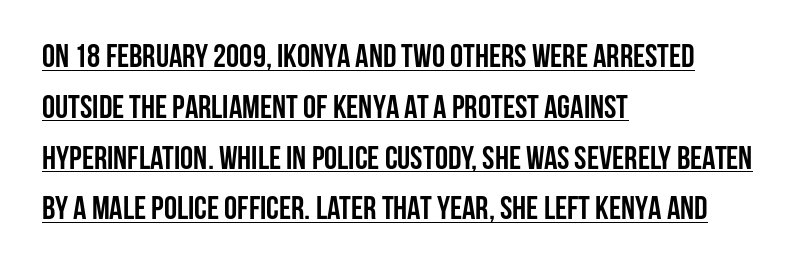
{"serif": "no", "italic": "no", "bold": "yes", "weight": "semibold", "width": "condensed", "stroke_contrast": "low", "x_height": "large", "monospaced": "no", "underline": "yes", "align": "left", "line_spacing": "normal", "line_spacing_ratio": 1.54, "letter_spacing": "normal", "letter_spacing_em": 0.0, "glyph_px": 33}
